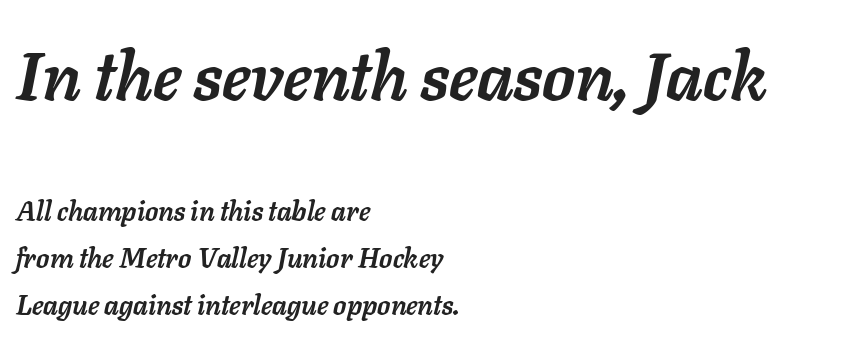
{"italic": "yes", "lean": "right", "slant_degrees": 11, "bold": "yes", "weight": "semibold", "width": "normal", "stroke_contrast": "low", "x_height": "medium", "monospaced": "no", "underline": "no", "align": "left", "line_spacing_ratio": 1.74, "letter_spacing": "normal", "letter_spacing_em": 0.0, "larger_block": "first", "size_ratio": 2.48, "glyph_px": 67}
